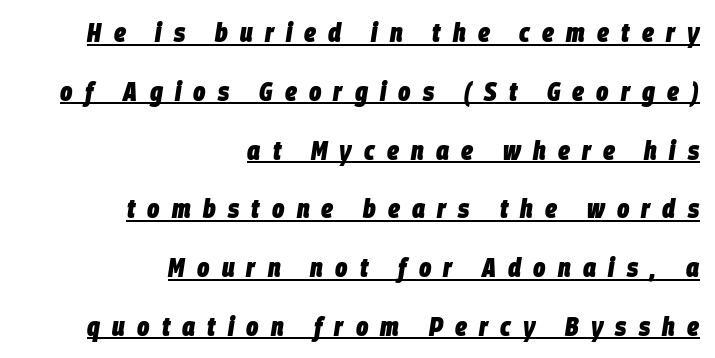
The image shows 26 px bold type, italic (leaning right); set right-aligned, loose line spacing (2.26x), unusually wide letter spacing (+0.47 em), underlined.
